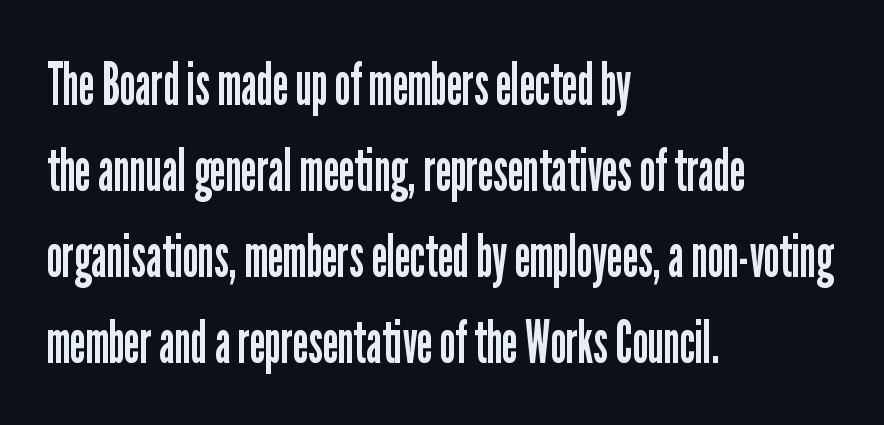
Q: Is the text bold? A: No.
Q: Is the text italic (slanted)? A: No, it is upright.
Q: Is the typeface a serif or a sans-serif typeface? A: Sans-serif.
Q: Is the text underlined? A: No.
Q: How is the paragraph aligned? A: Left-aligned.
Q: Is the spacing between letters normal or unusually wide? A: Normal.
Q: Is the spacing between lines tight, normal or loose? A: Normal.
Q: Width (condensed, normal, or wide)? A: Condensed.
Q: Stroke contrast? A: Low.
Q: x-height? A: Medium.
Q: Monospaced? A: No.
